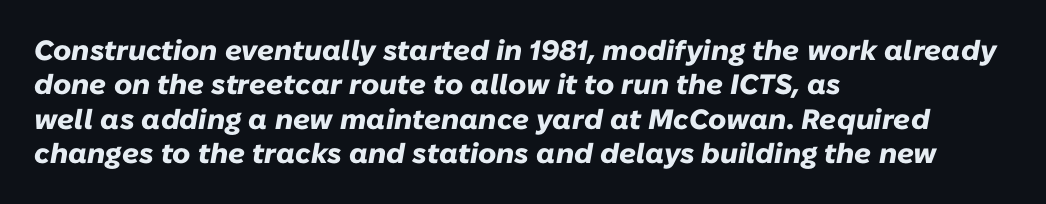
Observe the ordinary spacing: letters are neighbours, not strangers. Teacher's note: observe the even left margin — that is flush-left alignment. The space directly below the letters is spotless. The font is running at its bold setting. Here the designer chose a conventional face with non-uniform glyph widths. The whole block is typeset with a tilt.
